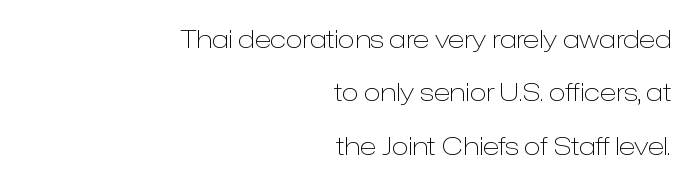
Q: Is the text bold? A: No.
Q: Is the text italic (slanted)? A: No, it is upright.
Q: Is the text underlined? A: No.
Q: How is the paragraph aligned? A: Right-aligned.
Q: Is the spacing between letters normal or unusually wide? A: Normal.
Q: Is the spacing between lines tight, normal or loose? A: Loose.
